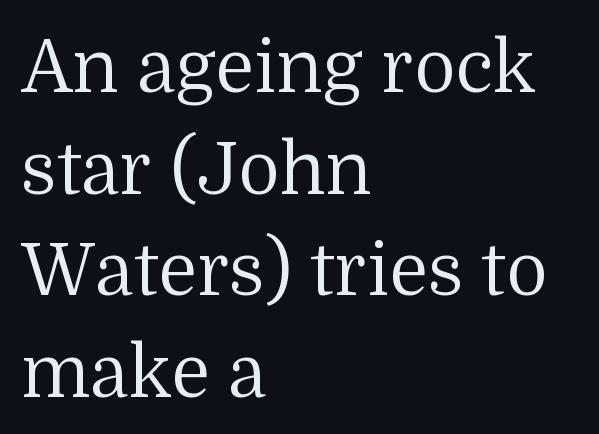
The image shows 72 px regular-weight serif type, upright; set left-aligned, normal line spacing (1.41x), normal letter spacing, not underlined; medium stroke contrast and a medium x-height.
